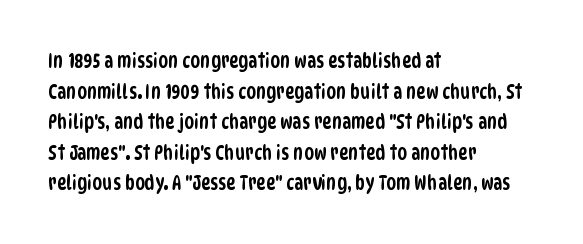
Glyph-to-glyph distance matches everyday printed text. The strip under each line holds only bare page. The line-height multiplier appears to be the usual default. The ragged edge is on the right, which tells us the setting is flush left.
